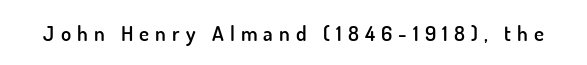
Q: Is the text bold? A: Semi-bold.
Q: Is the text italic (slanted)? A: No, it is upright.
Q: Is the text underlined? A: No.
Q: Is the spacing between letters normal or unusually wide? A: Unusually wide.
